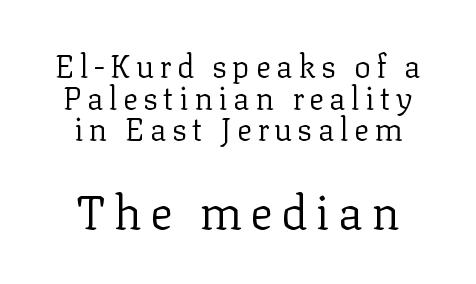
Q: Is the text bold? A: No.
Q: Is the text italic (slanted)? A: No, it is upright.
Q: Is the typeface a serif or a sans-serif typeface? A: Serif.
Q: Is the text underlined? A: No.
Q: How is the paragraph aligned? A: Centered.
Q: Is the spacing between lines tight, normal or loose? A: Tight.
Q: Which block of text is set in a larger size, the first (top) or the second (bottom)? A: The second (bottom) one.
Q: Width (condensed, normal, or wide)? A: Normal.
Q: Stroke contrast? A: Low.
Q: x-height? A: Medium.
Q: Monospaced? A: No.
